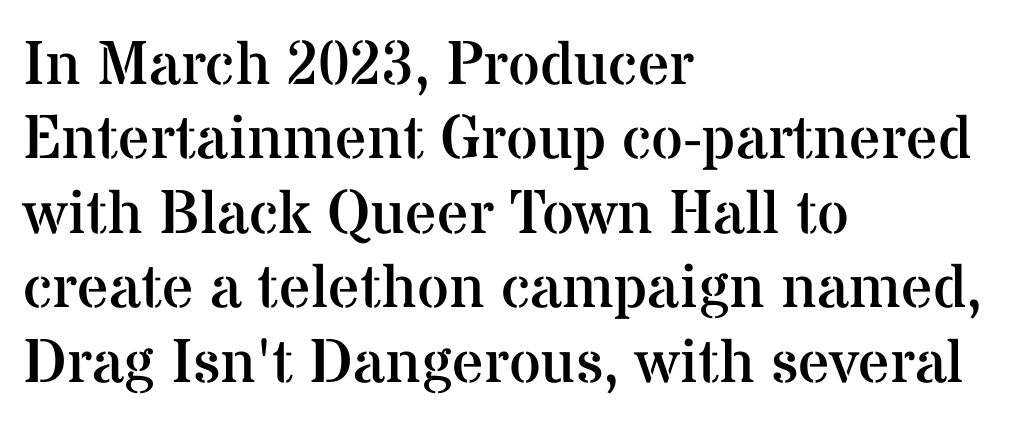
Q: Is the text bold? A: No.
Q: Is the text italic (slanted)? A: No, it is upright.
Q: Is the typeface a serif or a sans-serif typeface? A: Serif.
Q: Is the text underlined? A: No.
Q: How is the paragraph aligned? A: Left-aligned.
Q: Is the spacing between letters normal or unusually wide? A: Normal.
Q: Width (condensed, normal, or wide)? A: Normal.
Q: Stroke contrast? A: Medium.
Q: x-height? A: Medium.
Q: Monospaced? A: No.
